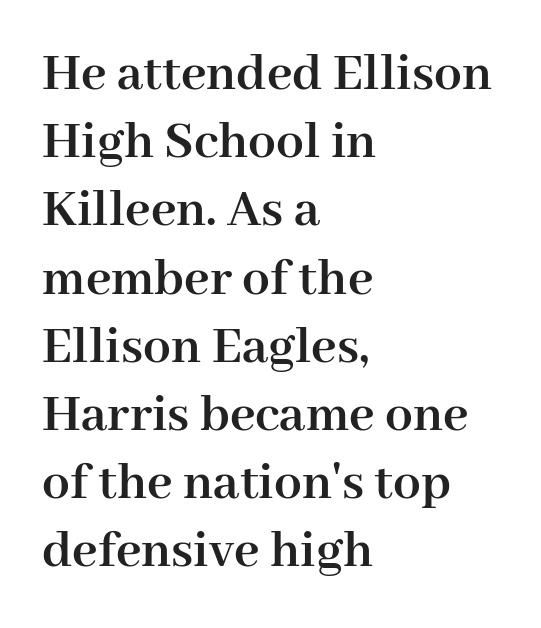
Q: Is the text bold? A: Yes.
Q: Is the text italic (slanted)? A: No, it is upright.
Q: Is the typeface a serif or a sans-serif typeface? A: Serif.
Q: Is the text underlined? A: No.
Q: How is the paragraph aligned? A: Left-aligned.
Q: Is the spacing between letters normal or unusually wide? A: Normal.
Q: Width (condensed, normal, or wide)? A: Normal.
Q: Stroke contrast? A: High.
Q: x-height? A: Medium.
Q: Monospaced? A: No.
